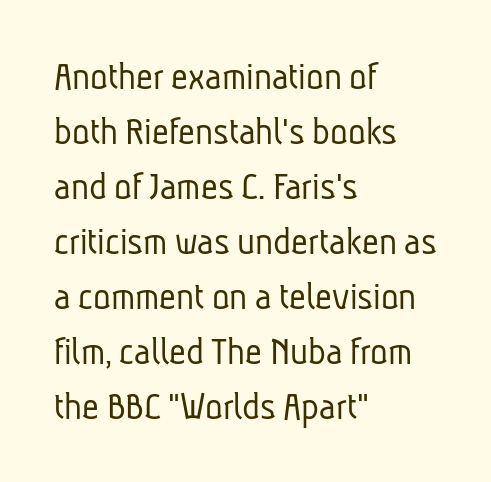
Q: Is the text bold? A: No.
Q: Is the typeface a serif or a sans-serif typeface? A: Sans-serif.
Q: Is the text underlined? A: No.
Q: How is the paragraph aligned? A: Left-aligned.
Q: Is the spacing between letters normal or unusually wide? A: Normal.
Q: Is the spacing between lines tight, normal or loose? A: Normal.
Q: Width (condensed, normal, or wide)? A: Condensed.
Q: Stroke contrast? A: Low.
Q: x-height? A: Medium.
Q: Monospaced? A: No.
